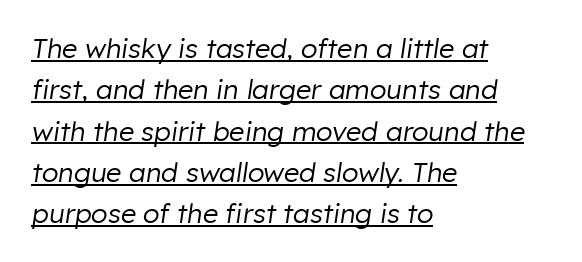
The tracking reads as untouched default to a designer's eye. The line-height multiplier appears to be the usual default. Casual observation: everything's shoved over to the left. The rendering applies a slant to the glyphs. Check the space under the baseline: a stroke is drawn there. No extra ink here — the face is not bold.
